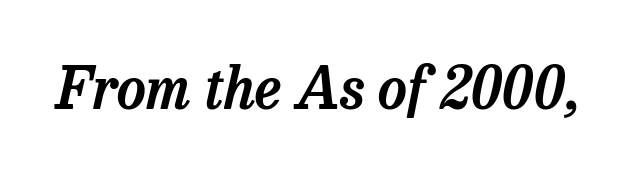
{"serif": "yes", "italic": "yes", "lean": "right", "slant_degrees": 13, "width": "normal", "stroke_contrast": "low", "x_height": "medium", "monospaced": "no", "underline": "no", "letter_spacing": "normal", "letter_spacing_em": 0.0, "glyph_px": 57}
